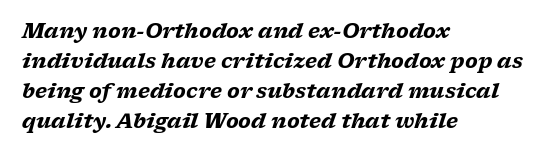
The image shows 20 px bold type, italic (leaning right); set left-aligned, normal line spacing (1.5x), normal letter spacing, not underlined.
